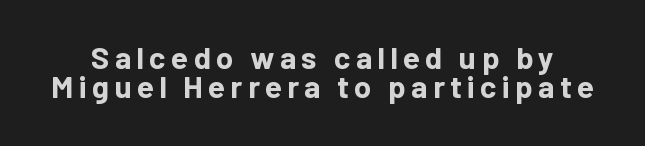
The image shows 31 px bold sans-serif type, upright; set tight line spacing (0.95x), not underlined; low stroke contrast and a medium x-height.
